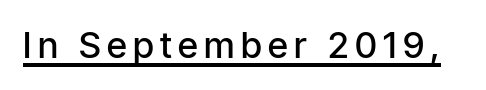
This sample carries an underscore along the baseline area. Note the varied advance widths — an 'i' is clearly narrower than an 'm'. The lettering stays uniformly vertical, giving the passage a roman look. Check where the strokes stop: nothing finishes them off — pure sans. Each glyph is drawn with semibold strokes, heavier than normal yet not fully bold.
